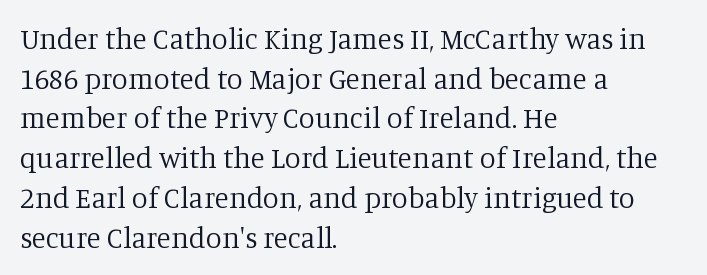
Varying glyph widths throughout — classic text-font behaviour. Is the block centered? No — it sits flush against the left margin. The zone under the glyphs is completely vacant. The line-height multiplier appears to be the usual default.
